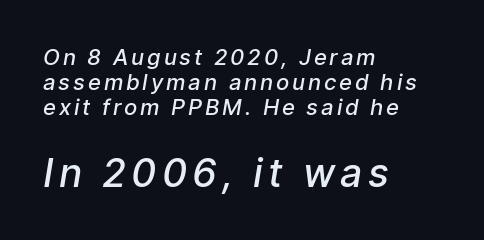
The image shows 39 px semibold sans-serif type; set left-aligned, tight line spacing (1.13x), not underlined; the second (bottom) block is 1.77x larger; low stroke contrast and a medium x-height.
